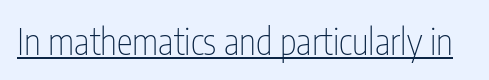
What stands out about the letter spacing? Nothing — it is the standard amount. Italic? Not at all — the glyphs are vertical. These lines are rendered in a variable-pitch font. I'd call this a sans setting — the letters go barefoot.
